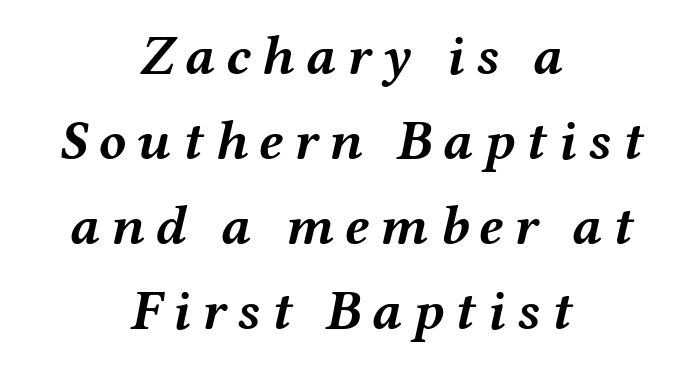
{"italic": "yes", "lean": "right", "slant_degrees": 12, "bold": "yes", "weight": "semibold", "width": "wide", "stroke_contrast": "medium", "x_height": "medium", "monospaced": "no", "underline": "no", "align": "center", "line_spacing": "normal", "line_spacing_ratio": 1.52, "letter_spacing": "wide", "letter_spacing_em": 0.2, "glyph_px": 56}
